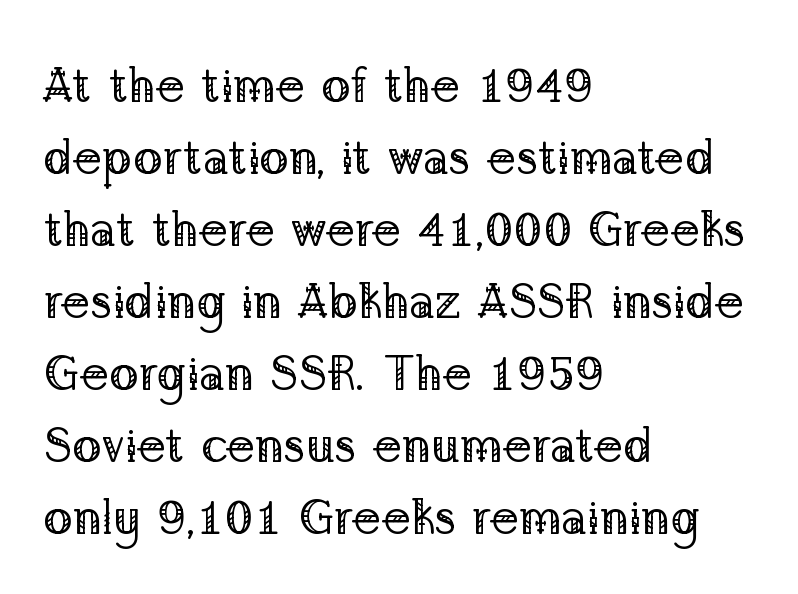
{"serif": "yes", "italic": "no", "bold": "no", "weight": "regular", "width": "normal", "stroke_contrast": "low", "x_height": "medium", "monospaced": "no", "underline": "no", "align": "left", "line_spacing": "normal", "line_spacing_ratio": 1.47, "letter_spacing": "normal", "letter_spacing_em": 0.0, "glyph_px": 49}
